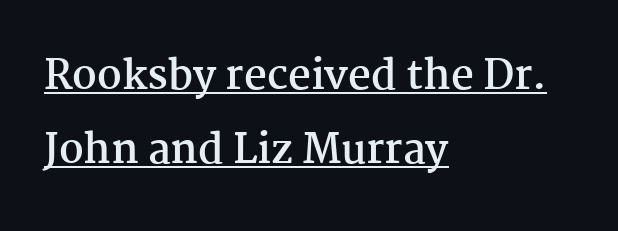
Q: Is the text bold? A: Yes.
Q: Is the text italic (slanted)? A: No, it is upright.
Q: Is the typeface a serif or a sans-serif typeface? A: Serif.
Q: Is the text underlined? A: Yes.
Q: How is the paragraph aligned? A: Left-aligned.
Q: Is the spacing between letters normal or unusually wide? A: Normal.
Q: Width (condensed, normal, or wide)? A: Normal.
Q: Stroke contrast? A: Medium.
Q: x-height? A: Medium.
Q: Monospaced? A: No.
